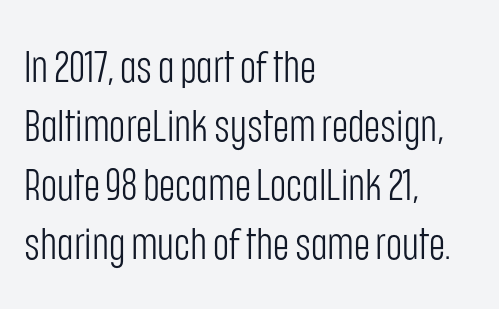
{"serif": "no", "italic": "no", "bold": "no", "weight": "light", "width": "condensed", "stroke_contrast": "low", "x_height": "large", "monospaced": "no", "underline": "no", "align": "left", "line_spacing": "normal", "line_spacing_ratio": 1.34, "letter_spacing": "normal", "letter_spacing_em": 0.0, "glyph_px": 44}
